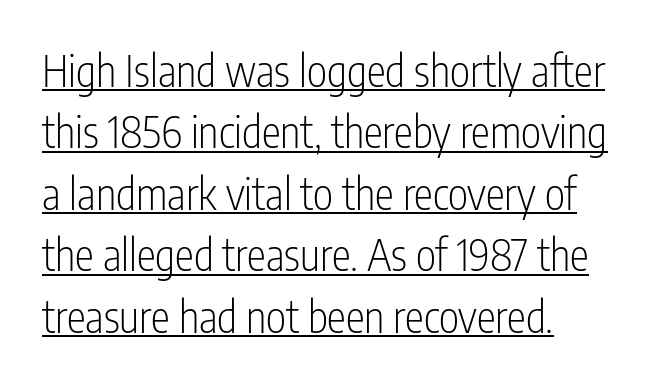
One-word summary of the alignment: left. In designer terms, the underline attribute is active on this setting. The designer left line spacing at the default. Nothing unusual about the tracking: characters are spaced as the font intends. The typography opts for an upright posture over an oblique one. A quiet, ordinary-to-light weight characterises the typeface.
